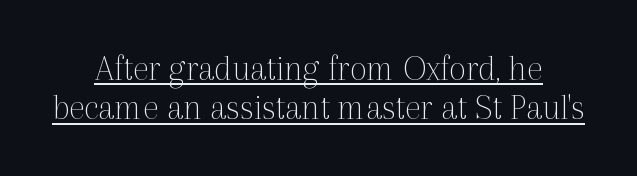
{"serif": "yes", "italic": "no", "bold": "no", "weight": "thin", "width": "normal", "x_height": "medium", "monospaced": "no", "underline": "yes", "line_spacing": "tight", "line_spacing_ratio": 1.06, "letter_spacing": "normal", "letter_spacing_em": 0.0, "glyph_px": 37}
